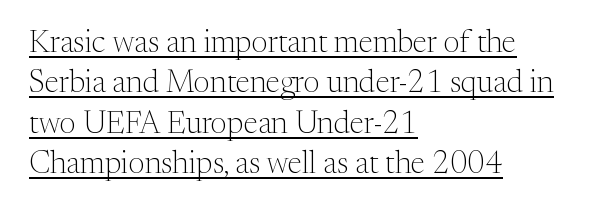
A typesetter would label this face a serif. The letterforms sit shoulder to shoulder at normal distance. The lines sit at an ordinary, default distance from one another. This is the regular roman posture of the typeface.
